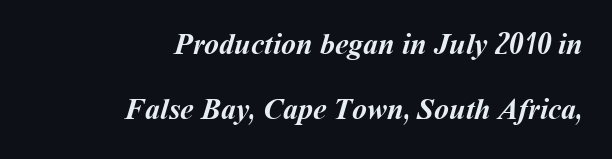
{"bold": "yes", "weight": "semibold", "width": "normal", "stroke_contrast": "medium", "x_height": "medium", "monospaced": "no", "underline": "no", "align": "right", "line_spacing": "loose", "line_spacing_ratio": 2.18, "letter_spacing": "normal", "letter_spacing_em": 0.0, "glyph_px": 30}
